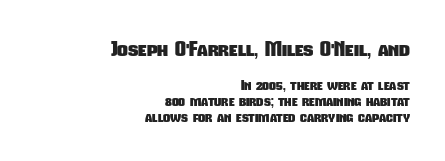
Q: Is the text bold? A: Yes.
Q: Is the text underlined? A: No.
Q: How is the paragraph aligned? A: Right-aligned.
Q: Is the spacing between letters normal or unusually wide? A: Normal.
Q: Is the spacing between lines tight, normal or loose? A: Tight.
Q: Which block of text is set in a larger size, the first (top) or the second (bottom)? A: The first (top) one.
